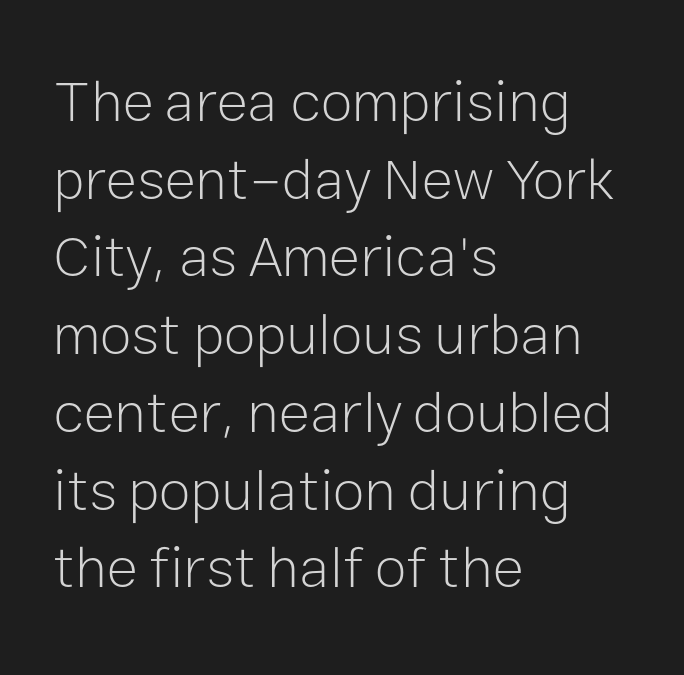
This rendering leaves character spacing at its baseline value. The passage shown stacks its lines at a standard gap. The rendering shows plain stroke endings on the letterforms — a sans-serif design. A student would call this left alignment; a typographer would say flush left, rag right. You could not count columns in this text — the font is proportionally spaced. Tall strokes in this sample are plumb rather than angled.
